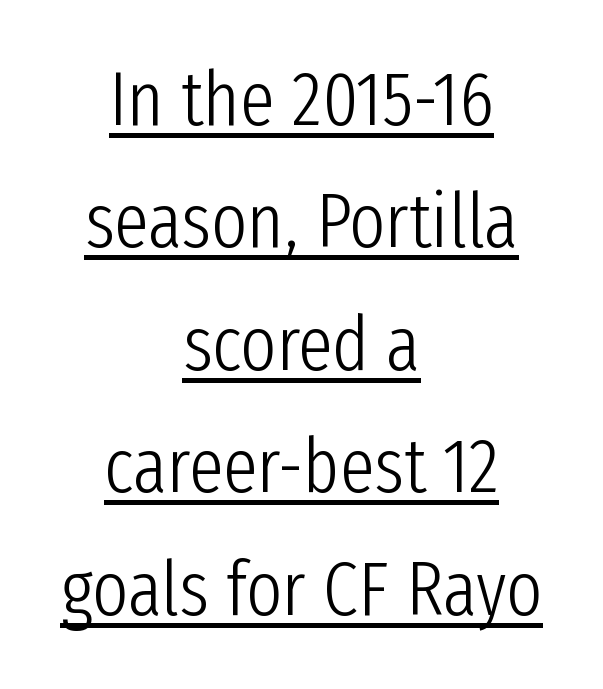
The font family rendered here belongs to the sans-serif group. Visually the block forms a symmetrical silhouette, jagged on both flanks. The letters advance in unequal steps, a hallmark of proportional type. In terms of letterspacing, this is plain default setting.
